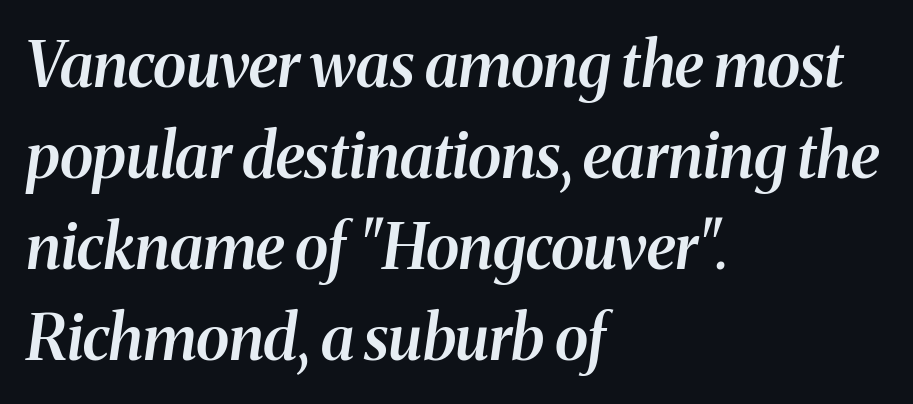
Q: Is the text bold? A: Semi-bold.
Q: Is the text italic (slanted)? A: Yes, it leans right by about 8 degrees.
Q: Is the typeface a serif or a sans-serif typeface? A: Serif.
Q: Is the text underlined? A: No.
Q: How is the paragraph aligned? A: Left-aligned.
Q: Is the spacing between letters normal or unusually wide? A: Normal.
Q: Is the spacing between lines tight, normal or loose? A: Normal.
Q: Width (condensed, normal, or wide)? A: Normal.
Q: Stroke contrast? A: Medium.
Q: x-height? A: Medium.
Q: Monospaced? A: No.
